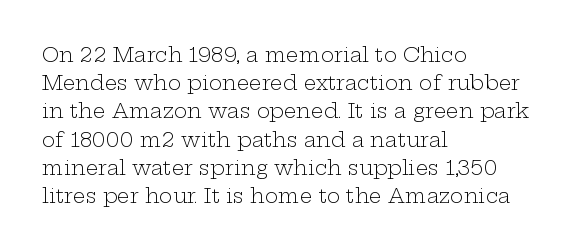
Q: Is the text bold? A: No.
Q: Is the text italic (slanted)? A: No, it is upright.
Q: Is the text underlined? A: No.
Q: How is the paragraph aligned? A: Left-aligned.
Q: Is the spacing between letters normal or unusually wide? A: Normal.
Q: Is the spacing between lines tight, normal or loose? A: Normal.
